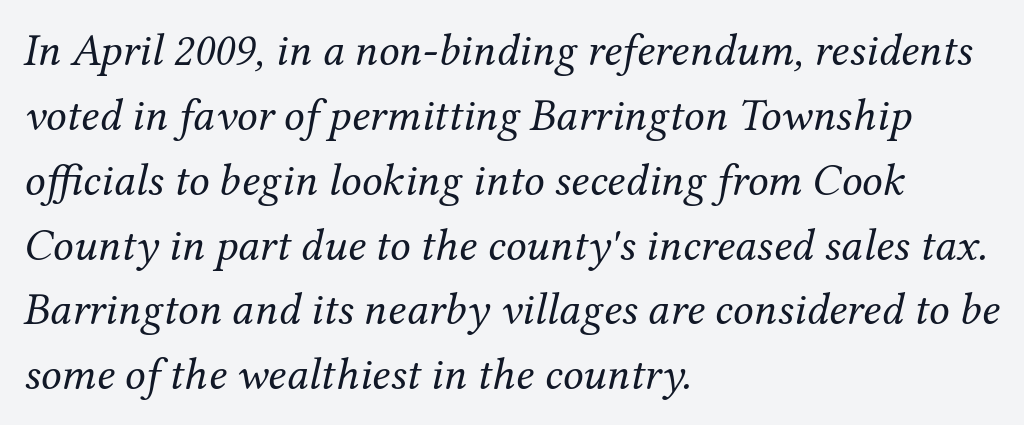
This sample has the flowing, uneven cadence of proportional lettering. The words here are not underlined. There's an unmistakable incline to the writing here. A quiet, ordinary-to-light weight characterises the typeface. Leftover space on each line is placed entirely after the last word. Reading down the column, the eye jumps a familiar distance to each next line.
